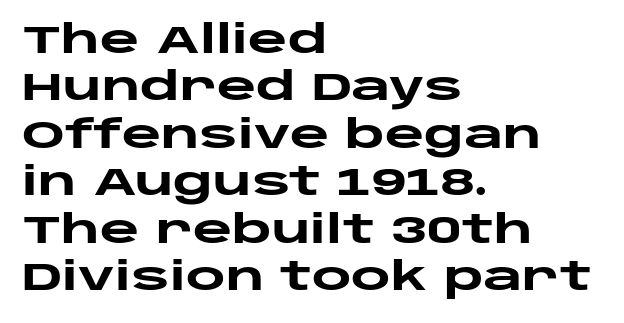
The image shows 38 px heavy, wide sans-serif type, upright; set left-aligned, normal line spacing (1.25x), normal letter spacing, not underlined; low stroke contrast and a large x-height.
